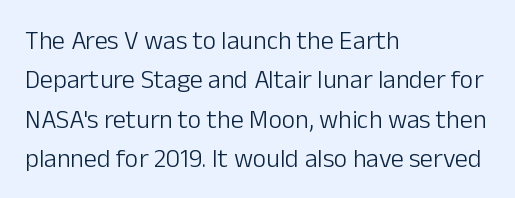
Q: Is the text bold? A: No.
Q: Is the text italic (slanted)? A: No, it is upright.
Q: Is the text underlined? A: No.
Q: How is the paragraph aligned? A: Left-aligned.
Q: Is the spacing between letters normal or unusually wide? A: Normal.
Q: Is the spacing between lines tight, normal or loose? A: Normal.
